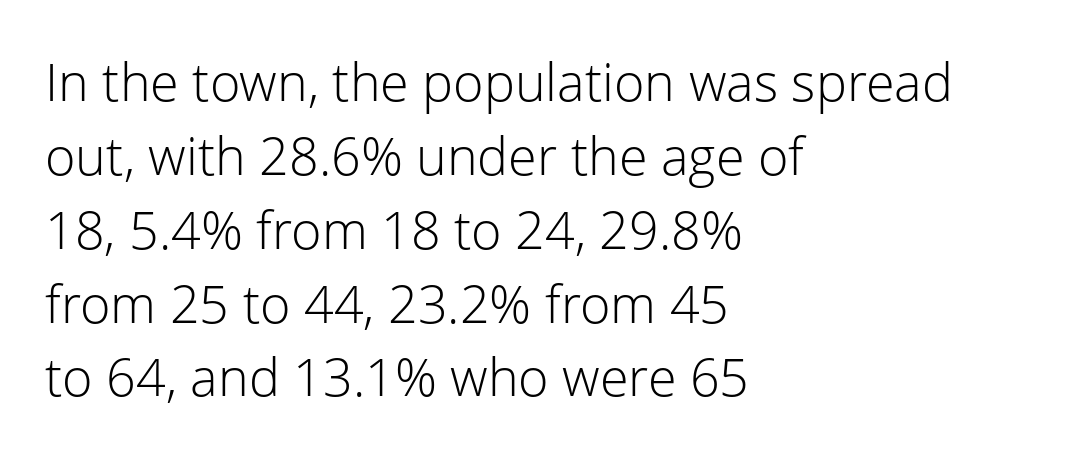
The image shows 52 px light sans-serif type, upright; set left-aligned, normal line spacing (1.42x), normal letter spacing, not underlined; low stroke contrast and a medium x-height.
